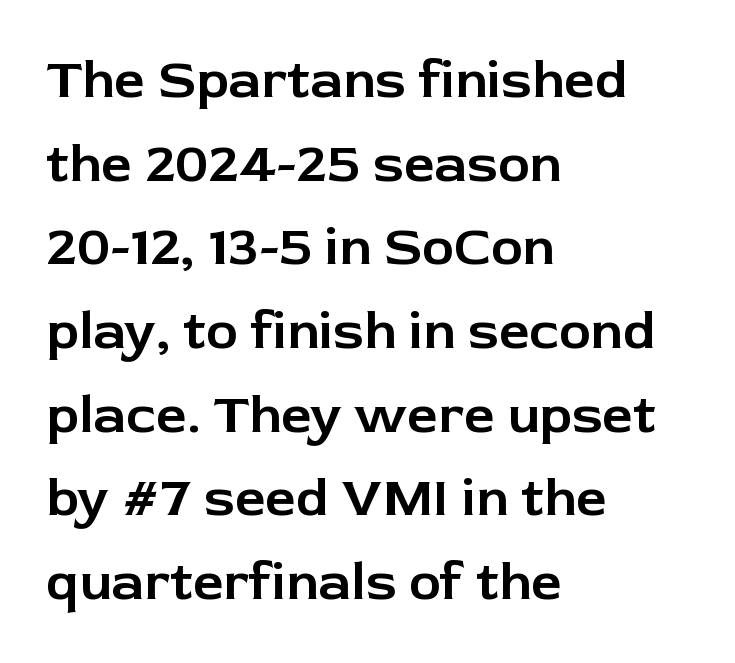
The image shows 54 px sans-serif type, upright; set left-aligned, normal line spacing (1.55x), normal letter spacing, not underlined; low stroke contrast and a medium x-height.
